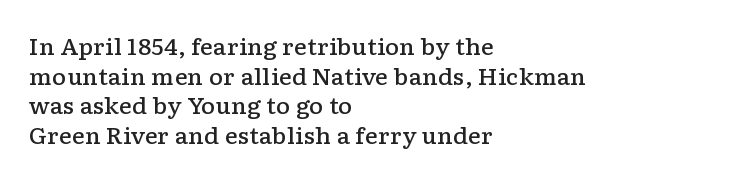
{"italic": "no", "bold": "semi", "underline": "no", "align": "left", "line_spacing": "normal", "line_spacing_ratio": 1.35, "letter_spacing": "normal", "letter_spacing_em": 0.0, "glyph_px": 22}
